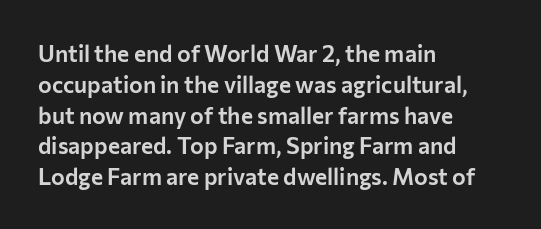
Q: Is the text italic (slanted)? A: No, it is upright.
Q: Is the text underlined? A: No.
Q: How is the paragraph aligned? A: Left-aligned.
Q: Is the spacing between letters normal or unusually wide? A: Normal.
Q: Is the spacing between lines tight, normal or loose? A: Normal.
